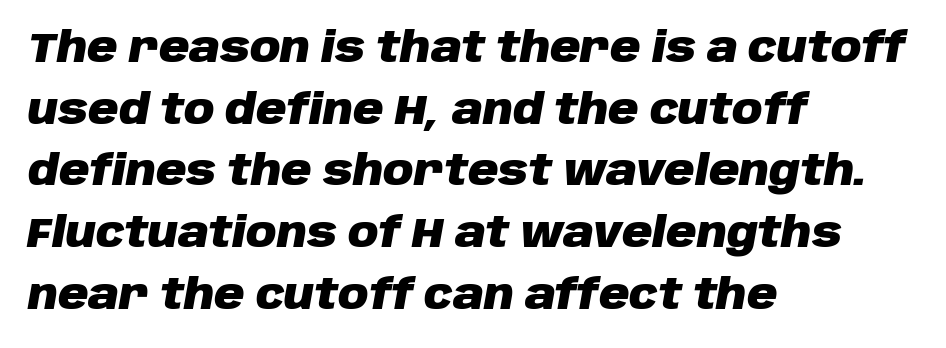
Teacher's note: observe the even left margin — that is flush-left alignment. Descenders hang freely into open space. The face used here is proportionally spaced, like ordinary book or web type. These lines keep a tight, regular rhythm from letter to letter. In terms of leading, this rendering sits right in the middle.
